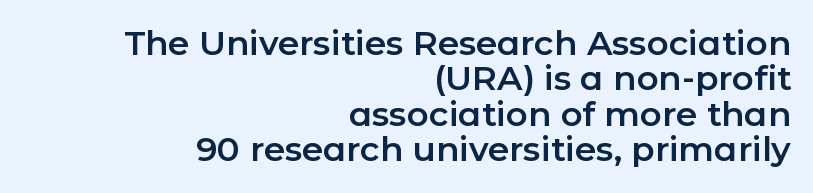
The image shows 34 px sans-serif type, upright; set right-aligned, tight line spacing (1.04x), normal letter spacing, not underlined; low stroke contrast and a medium x-height.
